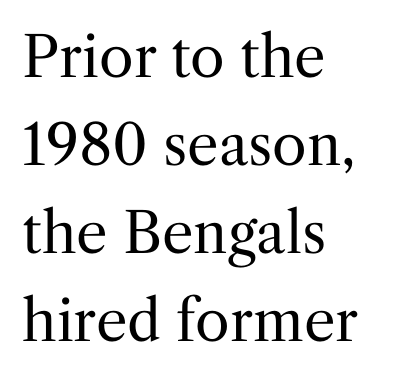
Note the varied advance widths — an 'i' is clearly narrower than an 'm'. Characters follow at the spacing the type designer built in. Weight: not bold — regular or lighter. The area under the type is left untouched. Reading down the column, the eye jumps a familiar distance to each next line. In terms of letterform style, serifs are clearly present.
